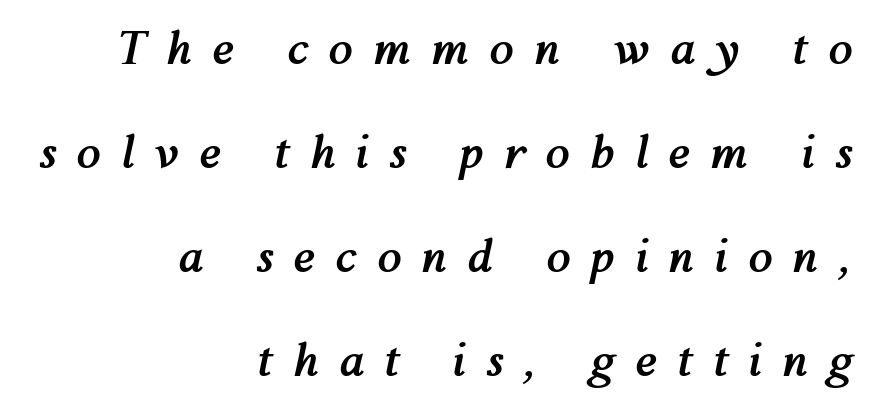
The image shows 44 px semibold type, italic (leaning right); set right-aligned, loose line spacing (2.36x), unusually wide letter spacing (+0.46 em), not underlined; medium stroke contrast and a medium x-height.
